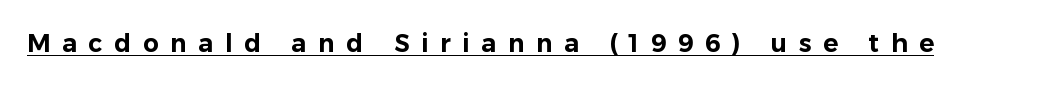
Notice how the stems are strictly vertical — no italics here. The letterforms stand isolated, each surrounded by extra space. Caption: lettering with a line underneath.
